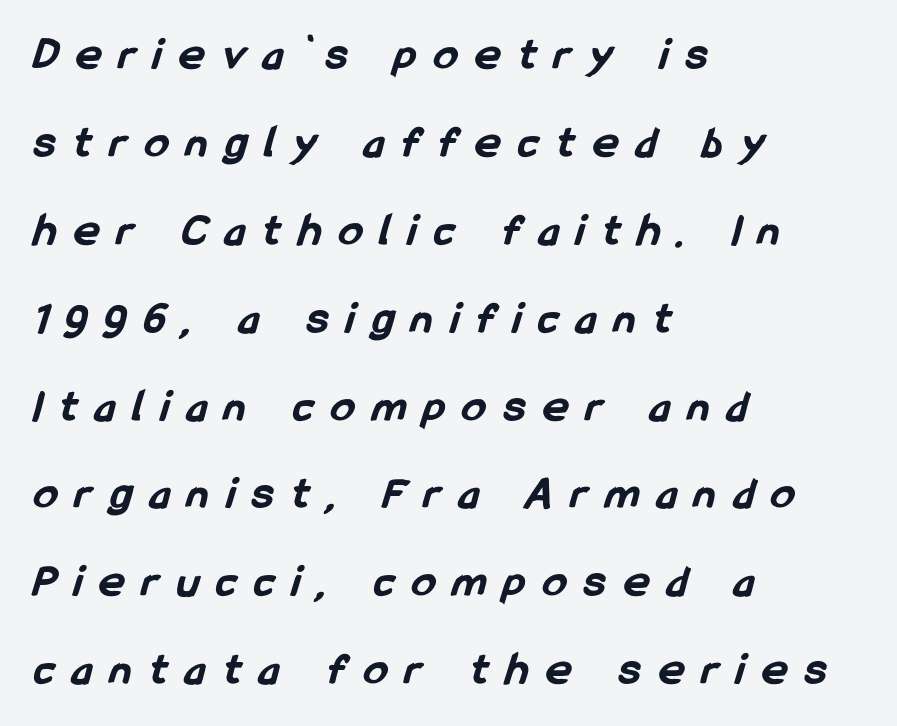
The image shows 47 px bold, condensed sans-serif type; set left-aligned, line spacing 1.87x, unusually wide letter spacing (+0.39 em), not underlined; low stroke contrast and a medium x-height.
